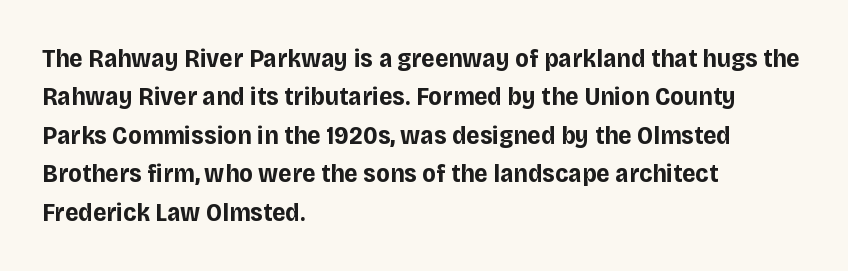
A typesetter would mark this as roman, not italic. Rule under the text: the space is simply empty. Layout note: lines flush left. The designer left line spacing at the default. What weight is shown? A full bold with thick strokes. This sample uses plain, unmodified letter spacing.
